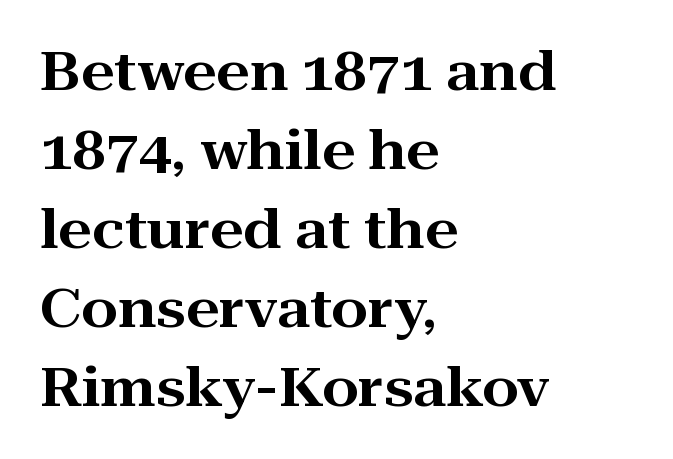
Classification — serif. No extra tracking has been applied to these lines. The lines sit at an ordinary, default distance from one another. The lines are quadded left.
